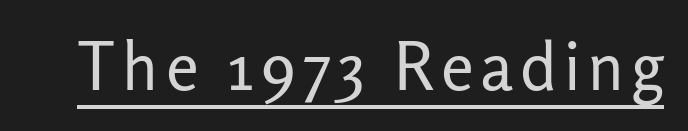
{"serif": "no", "italic": "no", "bold": "no", "weight": "regular", "width": "normal", "stroke_contrast": "low", "x_height": "medium", "monospaced": "no", "underline": "yes", "glyph_px": 66}
